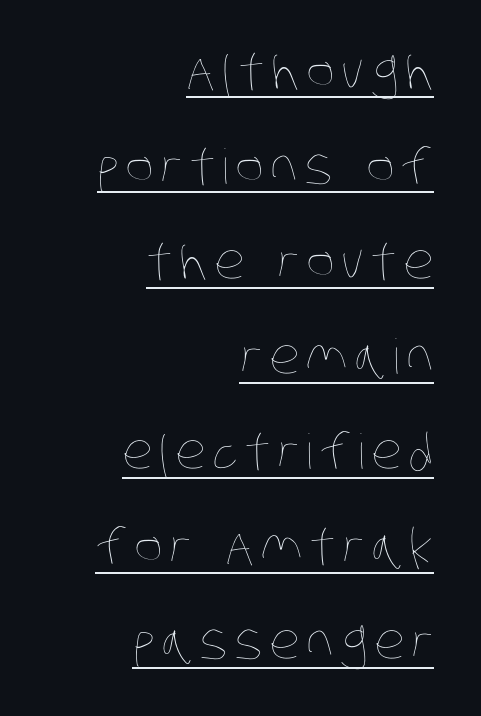
You can see a thin bar hugging the bottom of the glyphs. These lines are set flush right with a ragged left edge. Stems and bowls with no extra thickness — not bold. Proportional: the letters do not fall into vertical columns. The vertical gap from one line to the next is large.
